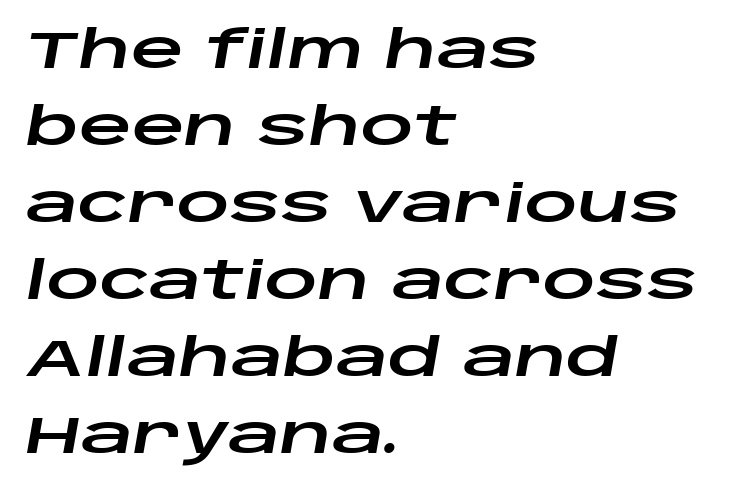
This sample has the flowing, uneven cadence of proportional lettering. Compared with typical paragraphs, the rows here are spaced about the same. In terms of letterspacing, this is plain default setting. The whole block is typeset with a tilt. One-word summary of the alignment: left. The zone under the glyphs is completely vacant.
